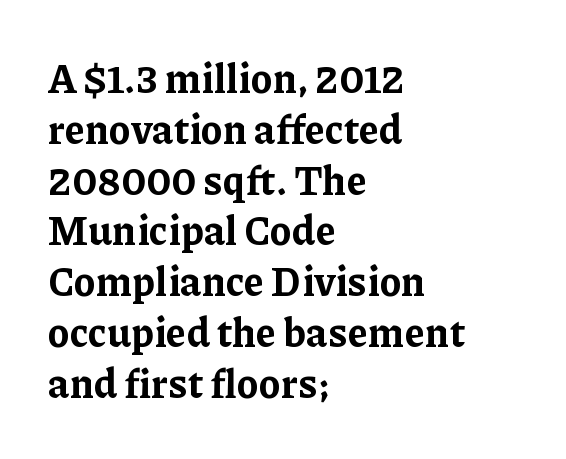
The image shows 40 px bold serif type, upright; set left-aligned, normal line spacing (1.27x), normal letter spacing, not underlined; low stroke contrast and a medium x-height.
